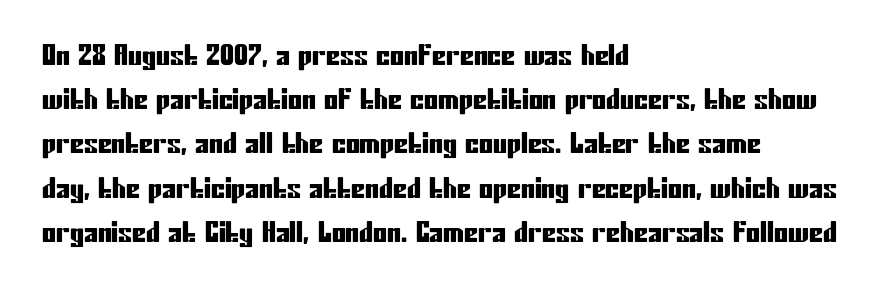
{"serif": "no", "italic": "no", "width": "condensed", "stroke_contrast": "low", "x_height": "medium", "monospaced": "no", "underline": "no", "align": "left", "line_spacing": "normal", "line_spacing_ratio": 1.58, "letter_spacing": "normal", "letter_spacing_em": 0.0, "glyph_px": 28}
